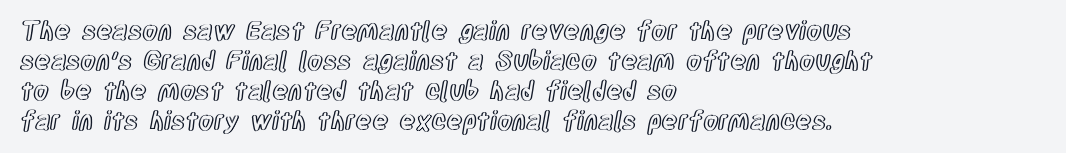
Q: Is the text italic (slanted)? A: Yes.
Q: Is the text underlined? A: No.
Q: How is the paragraph aligned? A: Left-aligned.
Q: Is the spacing between letters normal or unusually wide? A: Normal.
